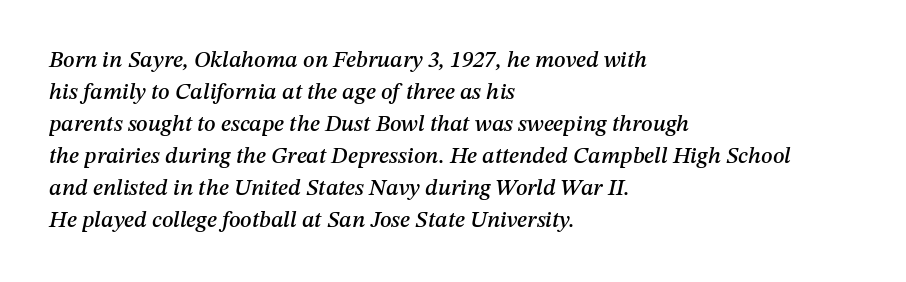
The image shows 23 px text type, italic (leaning right); set left-aligned, normal line spacing (1.39x), normal letter spacing, not underlined.
